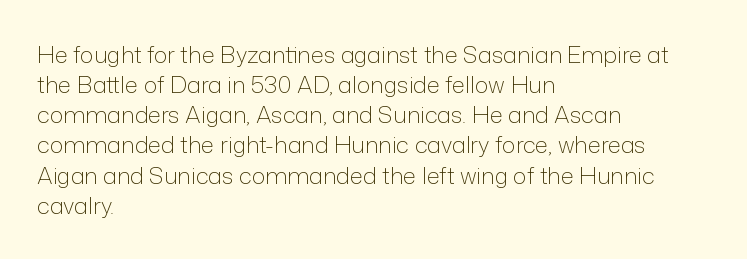
The image shows 23 px text type, upright; set left-aligned, normal line spacing (1.31x), normal letter spacing, not underlined.
